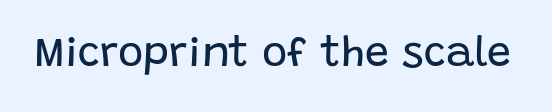
Q: Is the text bold? A: No.
Q: Is the text italic (slanted)? A: No, it is upright.
Q: Is the typeface a serif or a sans-serif typeface? A: Sans-serif.
Q: Is the text underlined? A: No.
Q: Is the spacing between letters normal or unusually wide? A: Normal.
Q: Width (condensed, normal, or wide)? A: Normal.
Q: Stroke contrast? A: Low.
Q: x-height? A: Large.
Q: Monospaced? A: No.
